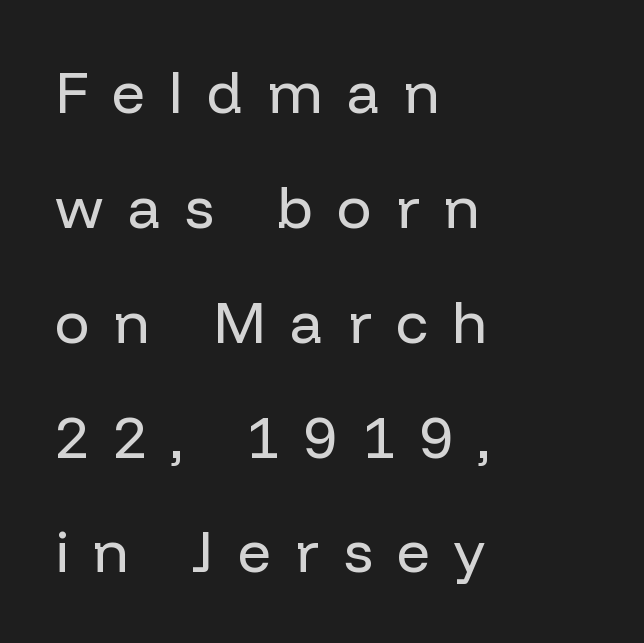
Spacing verdict: proportional, widths tailored to each character. What kind of face is this? One without serifs — a sans. Type without underlining. Each new line begins a long way beneath the previous one. Typeset ragged right — the left edge is the straight one. A quiet, ordinary-to-light weight characterises the typeface.
